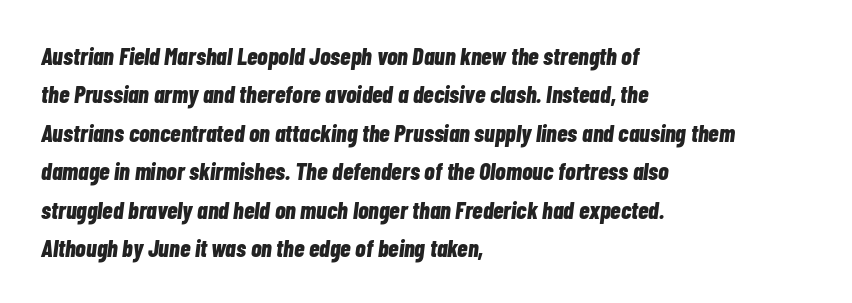
{"italic": "yes", "lean": "right", "slant_degrees": 7, "bold": "yes", "underline": "no", "align": "left", "line_spacing": "normal", "line_spacing_ratio": 1.6, "letter_spacing": "normal", "letter_spacing_em": 0.0, "glyph_px": 24}
